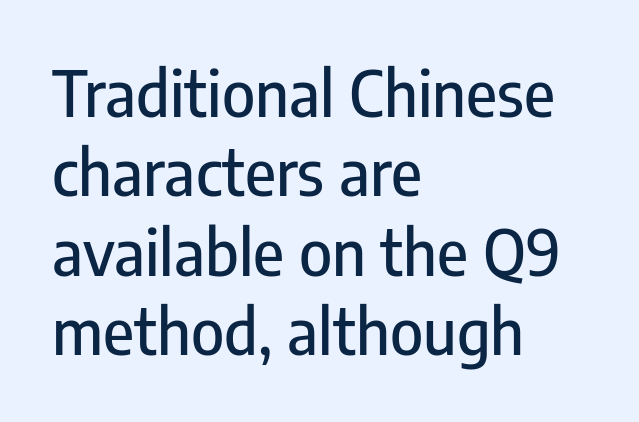
This is roman type, the default non-slanted kind. Varying glyph widths throughout — classic text-font behaviour. The letters carry no serifs — their stems end cleanly without finishing strokes. Words appear dense and cohesive because spacing is normal. The typesetter chose a ragged-right arrangement here. Underline: absent.
